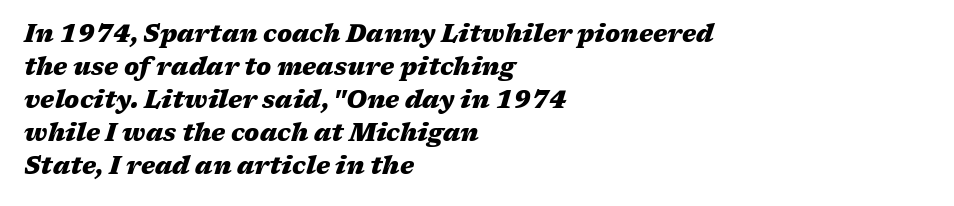
{"italic": "yes", "lean": "right", "slant_degrees": 17, "bold": "yes", "underline": "no", "align": "left", "line_spacing": "normal", "line_spacing_ratio": 1.38, "letter_spacing": "normal", "letter_spacing_em": 0.0, "glyph_px": 24}
